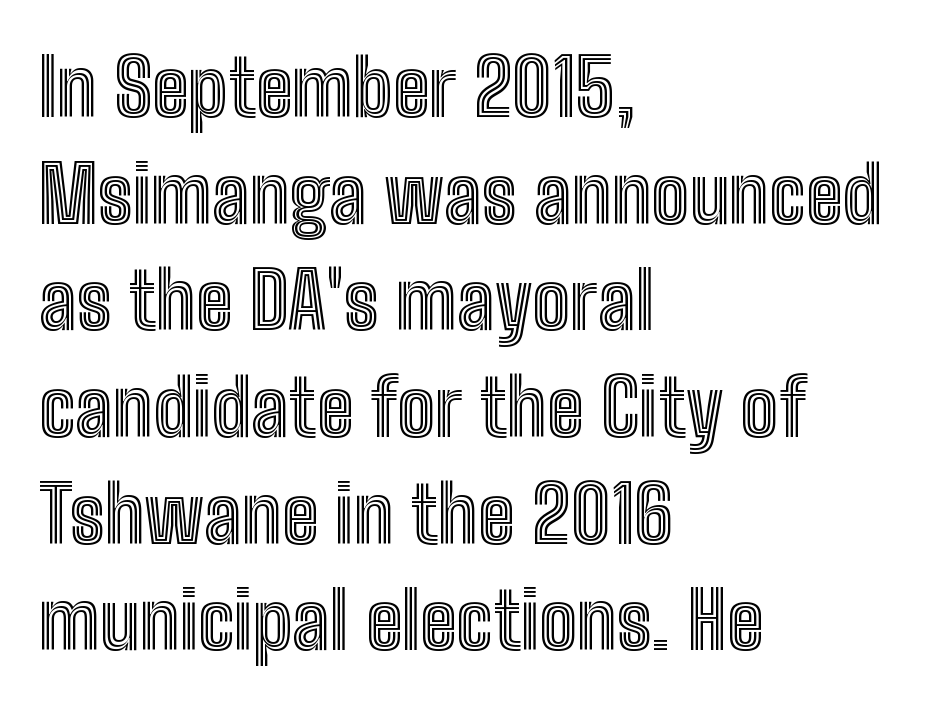
The letterforms sit shoulder to shoulder at normal distance. This sample has the flowing, uneven cadence of proportional lettering. Is there much room between lines? A standard amount, neither cramped nor airy. The lettering stays uniformly vertical, giving the passage a roman look. Visually the block forms a straight wall on the left and a jagged coastline on the right.
